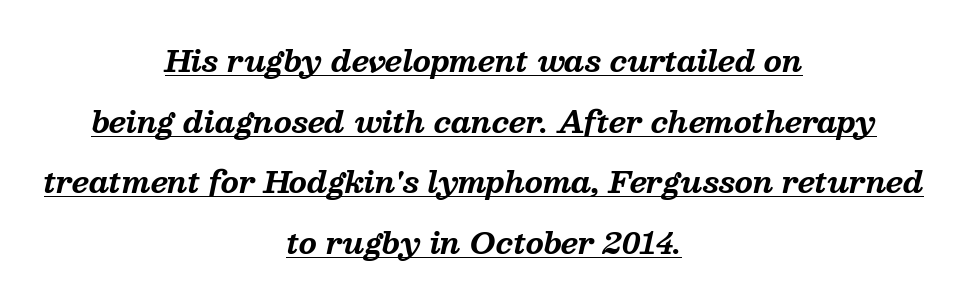
The image shows 29 px bold serif type, italic (leaning right); set centered, loose line spacing (2.09x), normal letter spacing, underlined; medium stroke contrast and a medium x-height.
